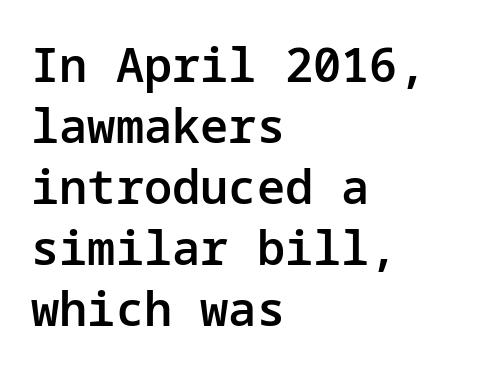
Type without underlining. Interline gaps are of average width in this sample. Line starts are locked; line ends wander. The characters display no serif detailing; their extremities are plain.
